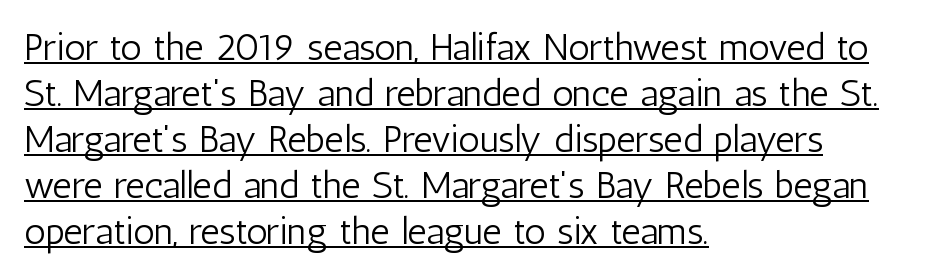
The letters carry no serifs — their stems end cleanly without finishing strokes. Teacher's note: observe the even left margin — that is flush-left alignment. The font's upright variant was chosen for this text. Is the type heavy? It reads as light-to-regular instead.
